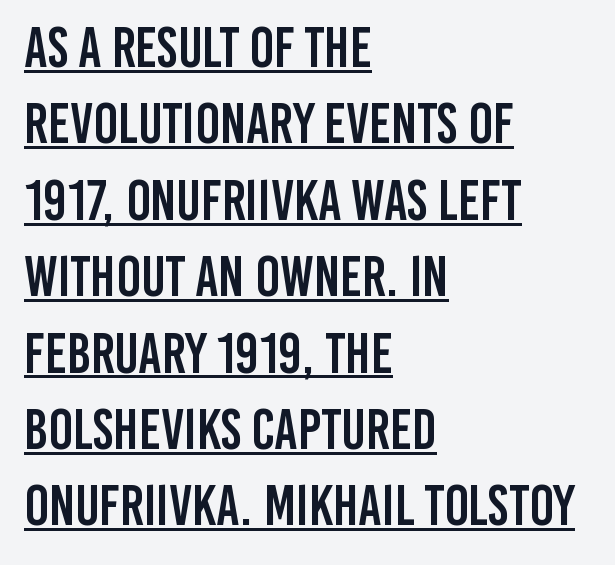
Q: Is the text italic (slanted)? A: No, it is upright.
Q: Is the typeface a serif or a sans-serif typeface? A: Sans-serif.
Q: Is the text underlined? A: Yes.
Q: How is the paragraph aligned? A: Left-aligned.
Q: Is the spacing between letters normal or unusually wide? A: Normal.
Q: Is the spacing between lines tight, normal or loose? A: Normal.
Q: Width (condensed, normal, or wide)? A: Condensed.
Q: Stroke contrast? A: Low.
Q: x-height? A: Large.
Q: Monospaced? A: No.
